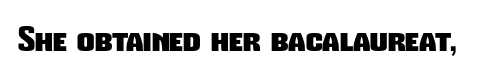
{"serif": "no", "bold": "yes", "weight": "heavy", "width": "condensed", "stroke_contrast": "low", "x_height": "medium", "monospaced": "no", "underline": "no", "letter_spacing": "normal", "letter_spacing_em": 0.0, "glyph_px": 34}
